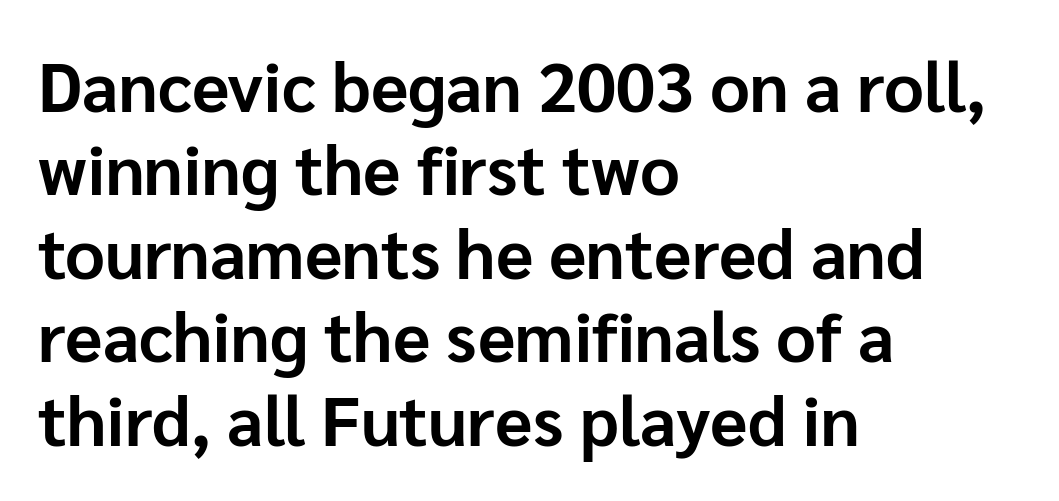
Unmarked baselines from the first word to the last. The paragraph has a hard left edge and a soft right edge. Between one letter and the next there's only the usual sliver of space. Here the designer chose a conventional face with non-uniform glyph widths. Strong, thick strokes mark this as bold type. Typographically, this falls in the sans-serif category.
